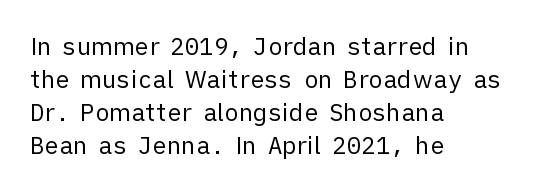
The image shows 24 px text type, upright; set left-aligned, normal line spacing (1.38x), normal letter spacing, not underlined.
